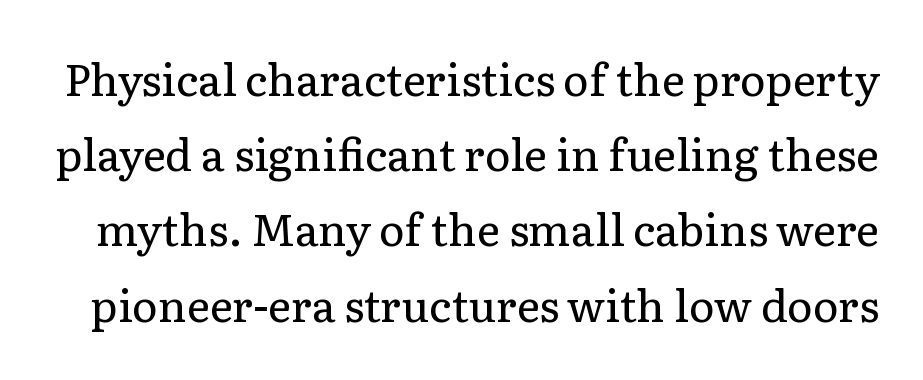
{"serif": "yes", "italic": "no", "bold": "no", "weight": "regular", "width": "normal", "stroke_contrast": "low", "x_height": "medium", "monospaced": "no", "underline": "no", "line_spacing_ratio": 1.71, "letter_spacing": "normal", "letter_spacing_em": 0.0, "glyph_px": 44}
